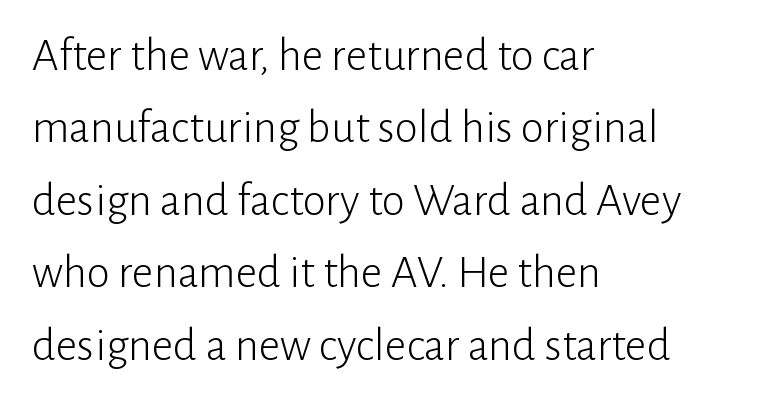
Q: Is the text bold? A: No.
Q: Is the text italic (slanted)? A: No, it is upright.
Q: Is the typeface a serif or a sans-serif typeface? A: Sans-serif.
Q: Is the text underlined? A: No.
Q: How is the paragraph aligned? A: Left-aligned.
Q: Is the spacing between letters normal or unusually wide? A: Normal.
Q: Is the spacing between lines tight, normal or loose? A: Normal.
Q: Width (condensed, normal, or wide)? A: Normal.
Q: Stroke contrast? A: Low.
Q: x-height? A: Medium.
Q: Monospaced? A: No.
